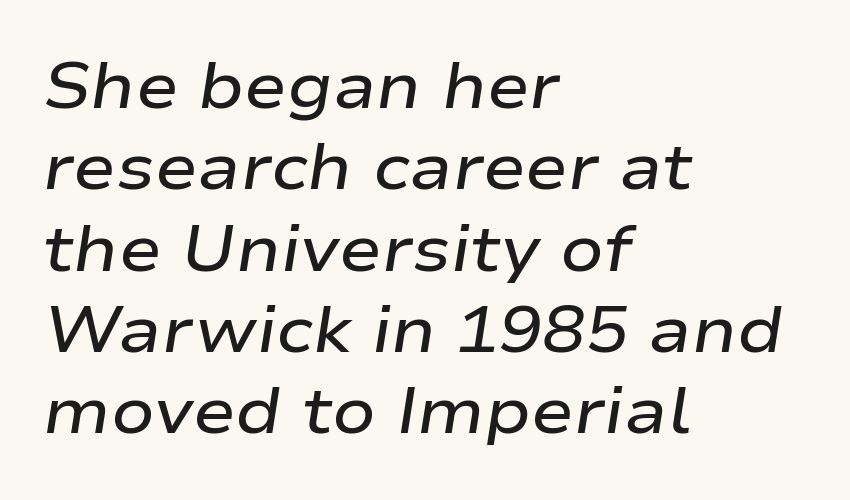
Q: Is the text bold? A: Semi-bold.
Q: Is the text italic (slanted)? A: Yes, it leans right by about 9 degrees.
Q: Is the text underlined? A: No.
Q: How is the paragraph aligned? A: Left-aligned.
Q: Is the spacing between letters normal or unusually wide? A: Normal.
Q: Is the spacing between lines tight, normal or loose? A: Normal.
Q: Width (condensed, normal, or wide)? A: Wide.
Q: Stroke contrast? A: Low.
Q: x-height? A: Medium.
Q: Monospaced? A: No.
